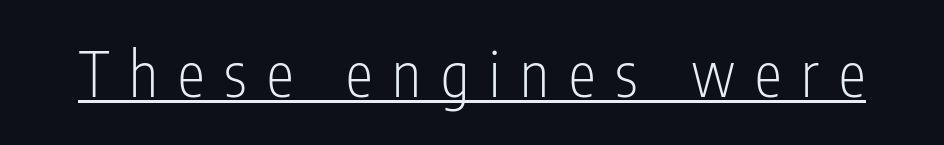
Q: Is the text bold? A: No.
Q: Is the text italic (slanted)? A: No, it is upright.
Q: Is the typeface a serif or a sans-serif typeface? A: Sans-serif.
Q: Is the text underlined? A: Yes.
Q: Is the spacing between letters normal or unusually wide? A: Unusually wide.
Q: Width (condensed, normal, or wide)? A: Condensed.
Q: Stroke contrast? A: Low.
Q: x-height? A: Medium.
Q: Monospaced? A: No.
